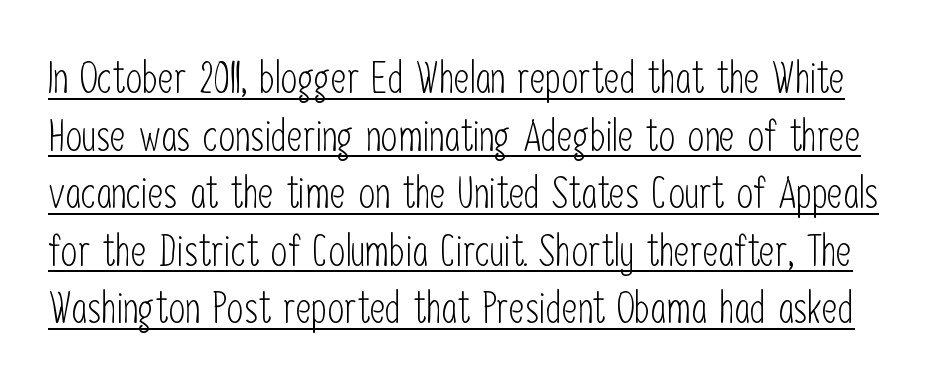
Each word holds together tightly as a unit, with standard inter-letter gaps. Is there much room between lines? A standard amount, neither cramped nor airy. Weight: not bold — regular or lighter. You could not count columns in this text — the font is proportionally spaced.
